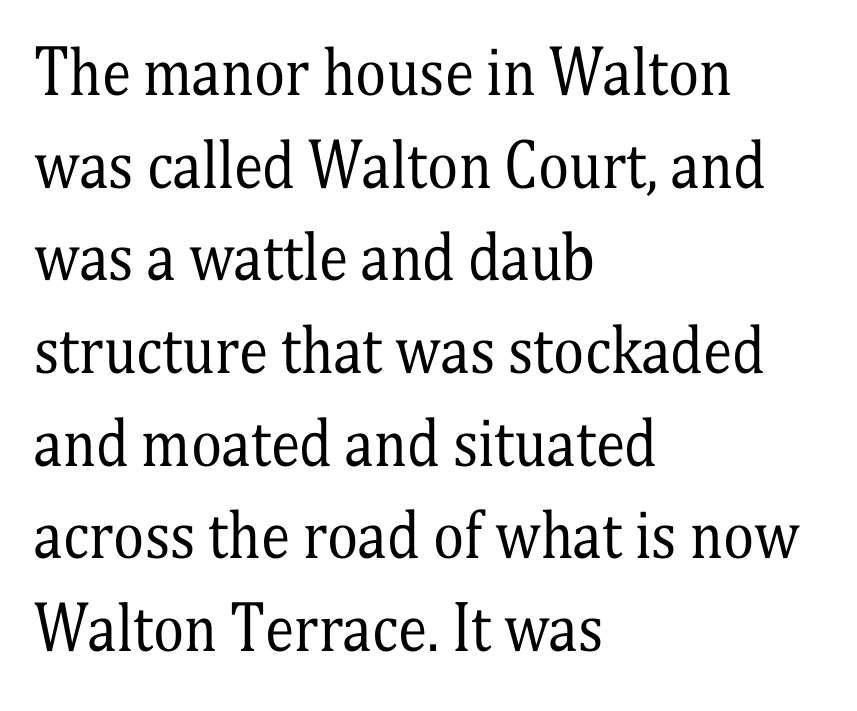
Q: Is the text bold? A: No.
Q: Is the text italic (slanted)? A: No, it is upright.
Q: Is the typeface a serif or a sans-serif typeface? A: Serif.
Q: Is the text underlined? A: No.
Q: How is the paragraph aligned? A: Left-aligned.
Q: Is the spacing between letters normal or unusually wide? A: Normal.
Q: Is the spacing between lines tight, normal or loose? A: Normal.
Q: Width (condensed, normal, or wide)? A: Condensed.
Q: Stroke contrast? A: Medium.
Q: x-height? A: Medium.
Q: Monospaced? A: No.
